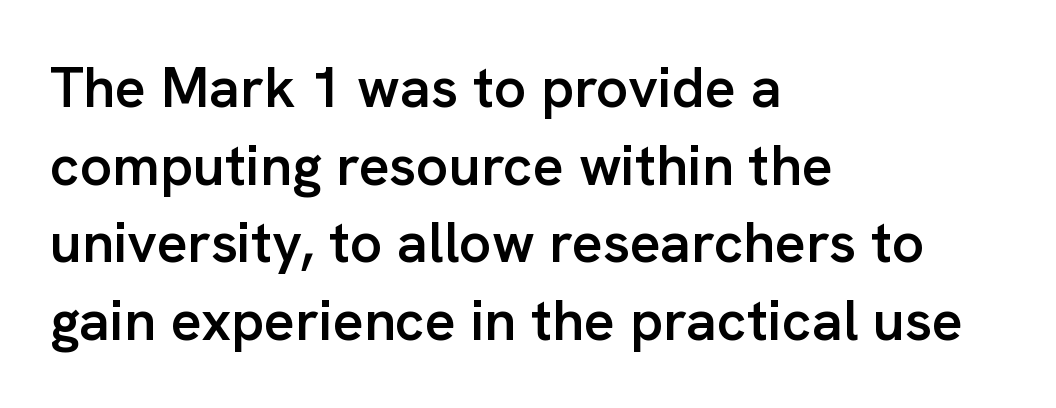
Is the letter spacing exaggerated? No — it looks like the ordinary default. Is there much room between lines? A standard amount, neither cramped nor airy. Type without underlining. Short and long lines alike share a common starting point at left. I'd call this a sans setting — the letters go barefoot. Posture: vertical.
